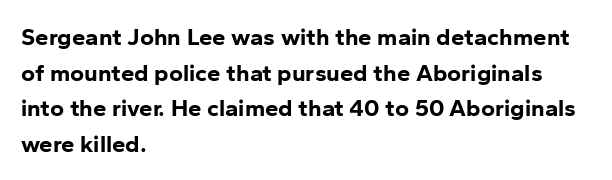
Q: Is the text bold? A: Yes.
Q: Is the text italic (slanted)? A: No, it is upright.
Q: Is the text underlined? A: No.
Q: How is the paragraph aligned? A: Left-aligned.
Q: Is the spacing between letters normal or unusually wide? A: Normal.
Q: Is the spacing between lines tight, normal or loose? A: Normal.
